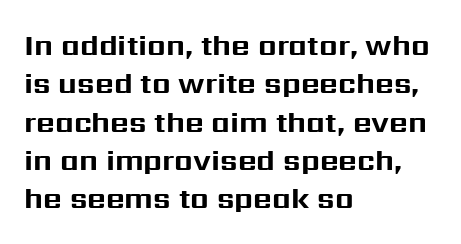
The space between consecutive lines is moderate. Only glyphs here, with clear space below each row. Style check: upright. Emphasis by weight is at full strength: bold. There is no visible air inserted between adjacent glyphs. In CSS terms this would be text-align: left.
